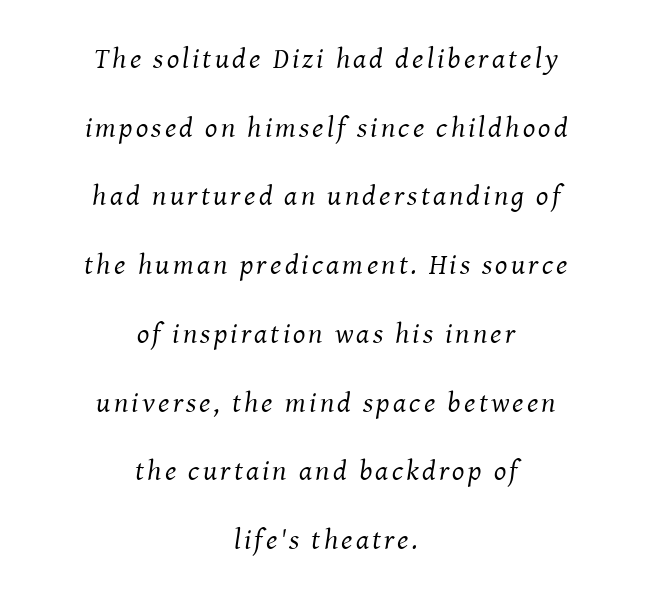
Q: Is the text bold? A: No.
Q: Is the text italic (slanted)? A: Yes, it leans right by about 8 degrees.
Q: Is the typeface a serif or a sans-serif typeface? A: Serif.
Q: Is the text underlined? A: No.
Q: How is the paragraph aligned? A: Centered.
Q: Is the spacing between lines tight, normal or loose? A: Loose.
Q: Width (condensed, normal, or wide)? A: Normal.
Q: Stroke contrast? A: Medium.
Q: x-height? A: Medium.
Q: Monospaced? A: No.
